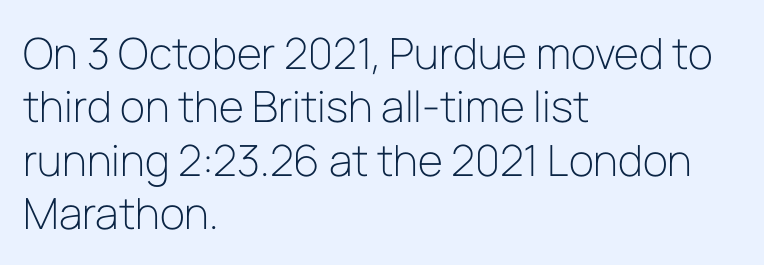
Q: Is the text bold? A: No.
Q: Is the text italic (slanted)? A: No, it is upright.
Q: Is the typeface a serif or a sans-serif typeface? A: Sans-serif.
Q: Is the text underlined? A: No.
Q: How is the paragraph aligned? A: Left-aligned.
Q: Is the spacing between letters normal or unusually wide? A: Normal.
Q: Width (condensed, normal, or wide)? A: Normal.
Q: Stroke contrast? A: Low.
Q: x-height? A: Medium.
Q: Monospaced? A: No.
